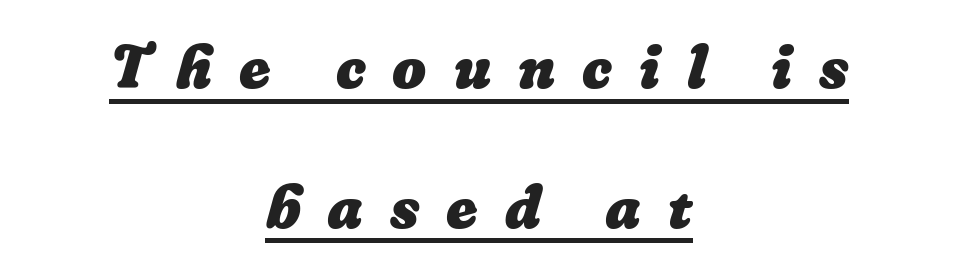
{"bold": "yes", "weight": "heavy", "width": "normal", "stroke_contrast": "low", "x_height": "medium", "monospaced": "no", "underline": "yes", "align": "center", "line_spacing": "loose", "line_spacing_ratio": 2.33, "letter_spacing": "wide", "letter_spacing_em": 0.45, "glyph_px": 60}
